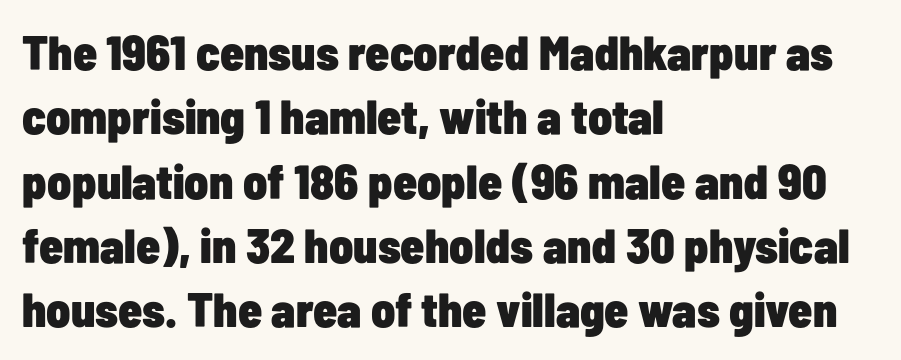
Varying glyph widths throughout — classic text-font behaviour. Honestly, there is no underline to notice here at all. You'd pick this weight for a headline — it's a proper bold. One glance says typical: line gaps are just what's usual. Nothing sits at the stroke ends, so this counts as sans-serif. Notice how the passage keeps a crisp vertical edge on the left only.
